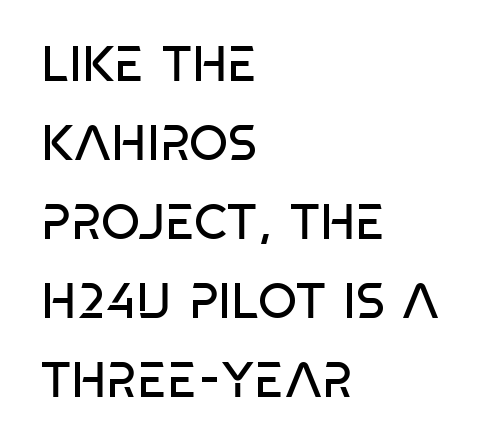
{"serif": "no", "bold": "no", "weight": "regular", "width": "condensed", "stroke_contrast": "low", "x_height": "large", "monospaced": "no", "underline": "no", "align": "left", "line_spacing": "normal", "line_spacing_ratio": 1.58, "letter_spacing": "normal", "letter_spacing_em": 0.0, "glyph_px": 50}
